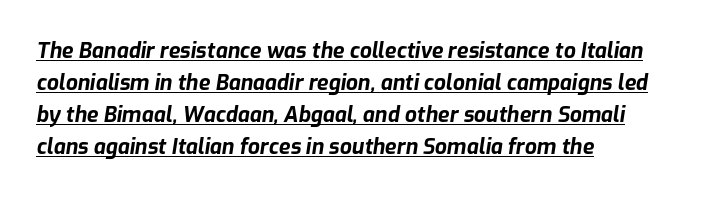
{"italic": "yes", "lean": "right", "slant_degrees": 9, "bold": "yes", "underline": "yes", "align": "left", "line_spacing": "normal", "line_spacing_ratio": 1.52, "letter_spacing": "normal", "letter_spacing_em": 0.0, "glyph_px": 21}
